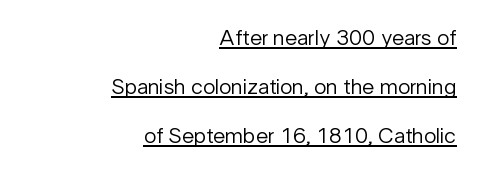
The typesetting does not lean heavy: it is not bold. These lines were composed using upright roman letters. Is there much room between lines? Yes — plenty of vertical air separates them. Between one letter and the next there's only the usual sliver of space. Caption: lettering with a line underneath.
